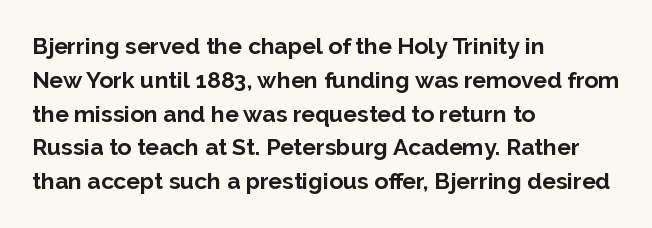
The image shows 23 px bold type, upright; set left-aligned, normal line spacing (1.47x), normal letter spacing, not underlined.
